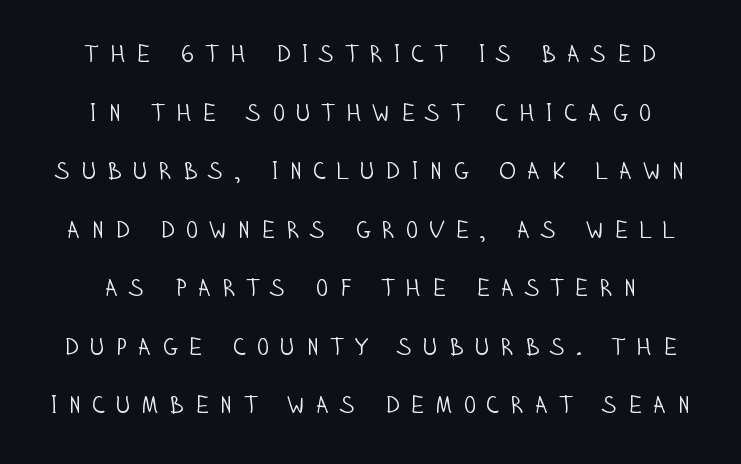
Q: Is the text bold? A: No.
Q: Is the text italic (slanted)? A: No, it is upright.
Q: Is the text underlined? A: No.
Q: Is the spacing between letters normal or unusually wide? A: Unusually wide.
Q: Is the spacing between lines tight, normal or loose? A: Loose.
